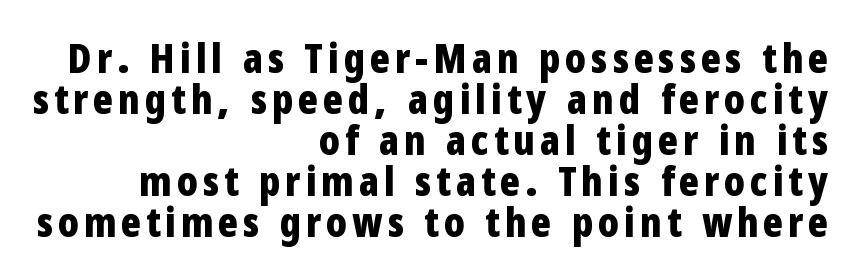
How would I describe the line gaps? Narrow and economical. The rendering shows plain stroke endings on the letterforms — a sans-serif design. Do the characters align in a grid? No, the font is proportional. Style check: upright. In CSS terms this would be text-align: right. The baseline area is clear.
